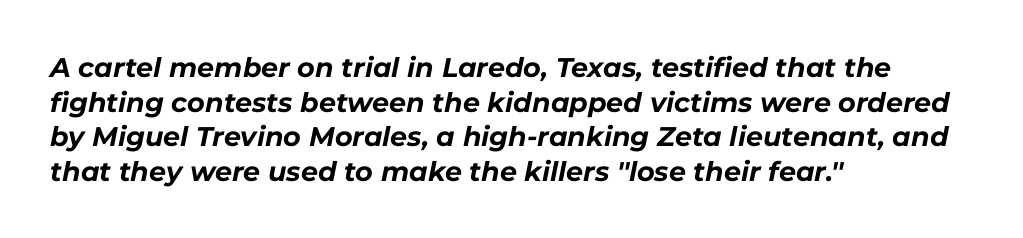
The image shows 27 px bold type, italic (leaning right); set left-aligned, normal line spacing (1.28x), normal letter spacing, not underlined.
